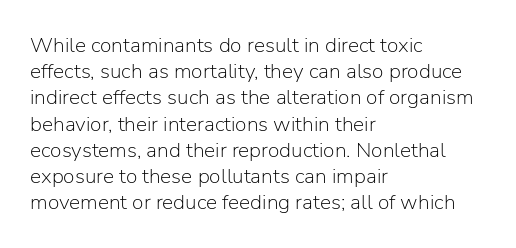
Q: Is the text bold? A: No.
Q: Is the text italic (slanted)? A: No, it is upright.
Q: Is the text underlined? A: No.
Q: How is the paragraph aligned? A: Left-aligned.
Q: Is the spacing between letters normal or unusually wide? A: Normal.
Q: Is the spacing between lines tight, normal or loose? A: Normal.
